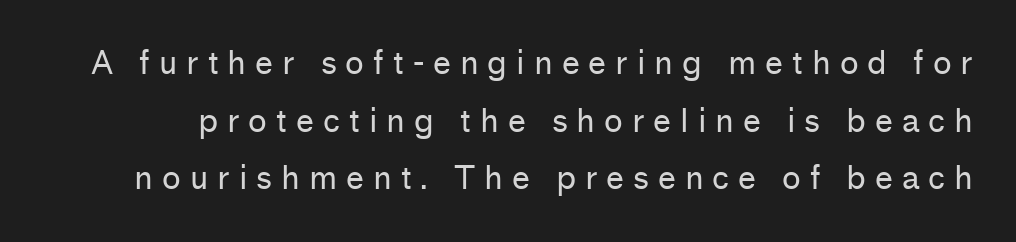
These lines are composed in type without serifs. These lines are rendered in a variable-pitch font. Posture: straight, roman, zero tilt. Stems and bowls with no extra thickness — not bold. The glyphs are unaccompanied by any horizontal stroke below them.
